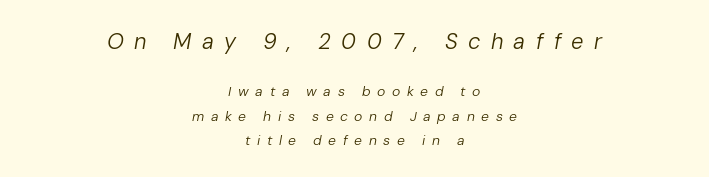
The setting favours the middle, as headings and verse often do. Compared with typical body copy, the letter spacing here is much looser. Large over small — that's the arrangement of the two blocks here. The strokes are not fattened; the text isn't bold. Any mark beneath the type? The region is blank. Designer's note — italics engaged.
